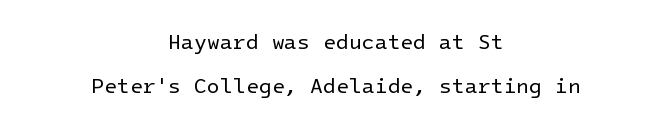
{"italic": "no", "bold": "no", "underline": "no", "align": "center", "line_spacing": "loose", "line_spacing_ratio": 2.11, "letter_spacing": "normal", "letter_spacing_em": 0.0, "glyph_px": 21}
